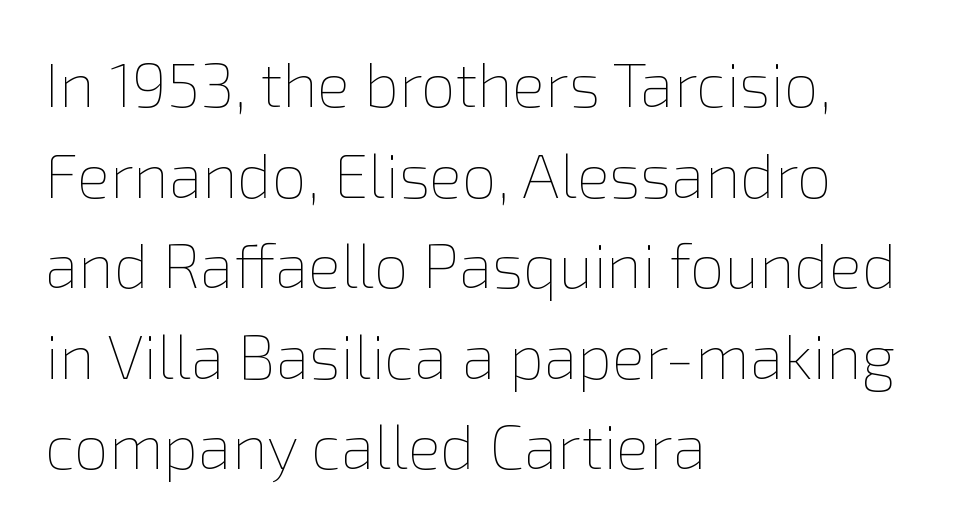
Look at the tracking — it's just the regular setting, nothing added. Casual observation: everything's shoved over to the left. Proportional: the letters do not fall into vertical columns. Notice how the stems are strictly vertical — no italics here. Underlining? Definitely not there. Summary of weight: not heavy and not bold.
